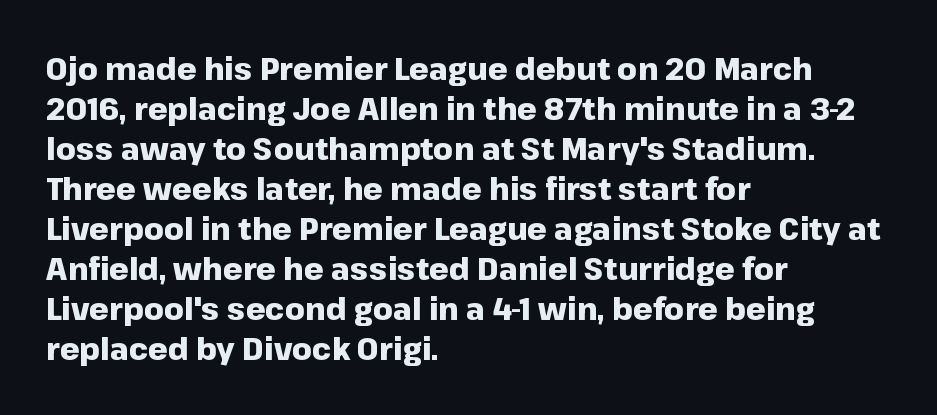
{"serif": "no", "italic": "no", "bold": "yes", "weight": "heavy", "width": "normal", "stroke_contrast": "low", "x_height": "medium", "monospaced": "no", "underline": "no", "align": "left", "line_spacing": "normal", "line_spacing_ratio": 1.29, "letter_spacing": "normal", "letter_spacing_em": 0.0, "glyph_px": 31}
